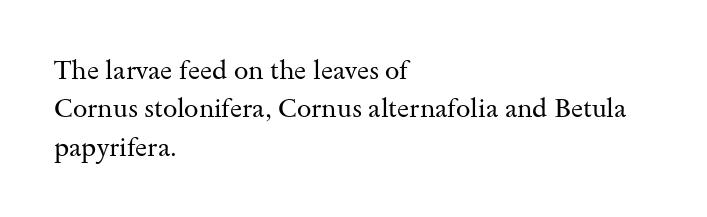
{"italic": "no", "bold": "no", "underline": "no", "align": "left", "line_spacing": "normal", "line_spacing_ratio": 1.48, "letter_spacing": "normal", "letter_spacing_em": 0.0, "glyph_px": 26}
